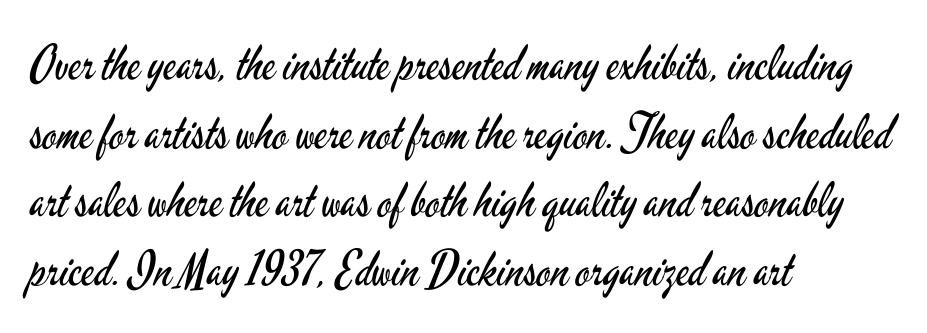
Look at the bottom of the vertical strokes: they stop flat, with no serifs. Each stroke keeps to a modest, everyday thickness or less. Here the designer chose a conventional face with non-uniform glyph widths. Normally led — the rows are evenly, conventionally spaced. A clean baseline with only descenders dipping below it.
